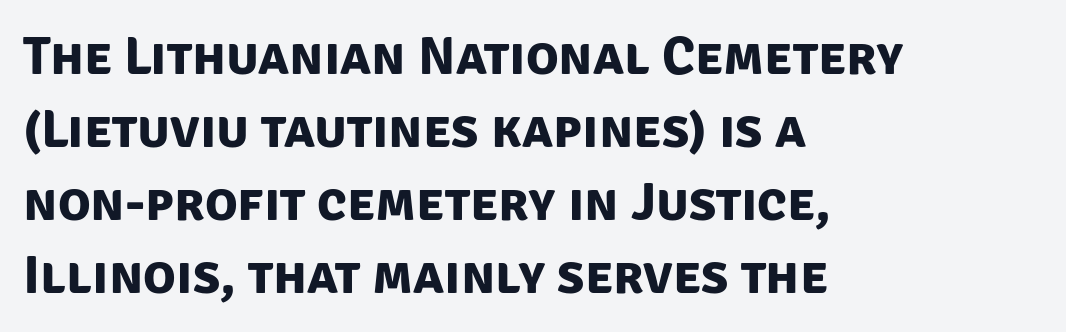
The image shows 54 px bold sans-serif type; set left-aligned, normal line spacing (1.35x), normal letter spacing, not underlined; low stroke contrast and a large x-height.
